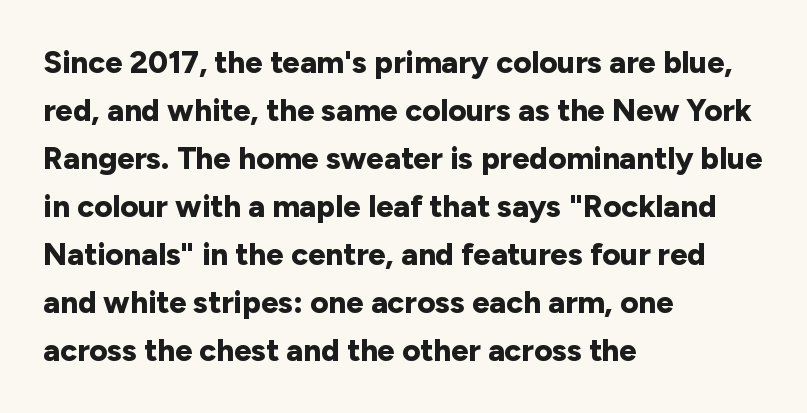
{"serif": "no", "italic": "no", "bold": "yes", "weight": "bold", "width": "normal", "stroke_contrast": "low", "x_height": "medium", "monospaced": "no", "underline": "no", "align": "left", "line_spacing": "normal", "line_spacing_ratio": 1.55, "letter_spacing": "normal", "letter_spacing_em": 0.0, "glyph_px": 31}
